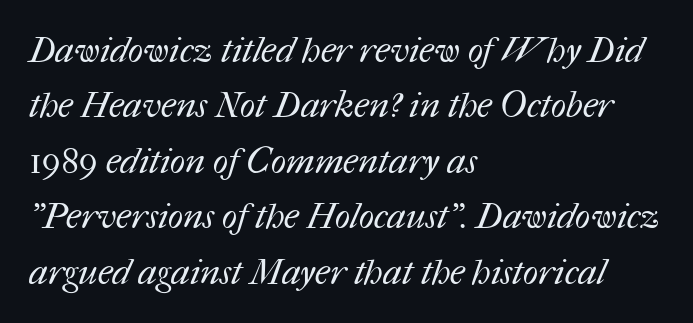
The image shows 36 px regular-weight type; set left-aligned, normal line spacing (1.54x), normal letter spacing, not underlined; medium stroke contrast and a medium x-height.
